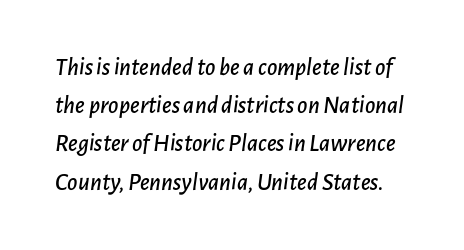
{"italic": "yes", "lean": "right", "slant_degrees": 7, "underline": "no", "line_spacing": "normal", "line_spacing_ratio": 1.53, "letter_spacing": "normal", "letter_spacing_em": 0.0, "glyph_px": 25}
